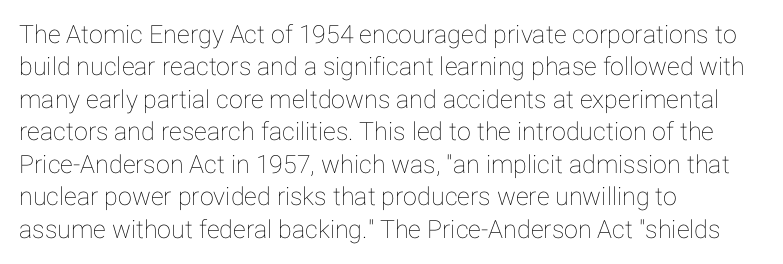
Q: Is the text italic (slanted)? A: No, it is upright.
Q: Is the text underlined? A: No.
Q: How is the paragraph aligned? A: Left-aligned.
Q: Is the spacing between letters normal or unusually wide? A: Normal.
Q: Is the spacing between lines tight, normal or loose? A: Normal.
